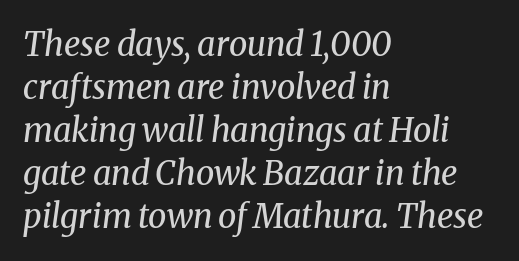
{"serif": "yes", "italic": "yes", "lean": "right", "slant_degrees": 8, "bold": "no", "weight": "regular", "width": "normal", "stroke_contrast": "medium", "x_height": "medium", "monospaced": "no", "underline": "no", "align": "left", "line_spacing": "normal", "line_spacing_ratio": 1.3, "letter_spacing": "normal", "letter_spacing_em": 0.0, "glyph_px": 33}
